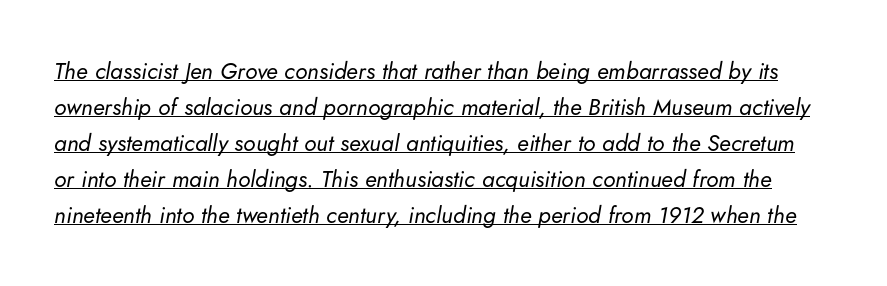
The image shows 23 px text type, italic (leaning right); set normal line spacing (1.56x), normal letter spacing, underlined.
